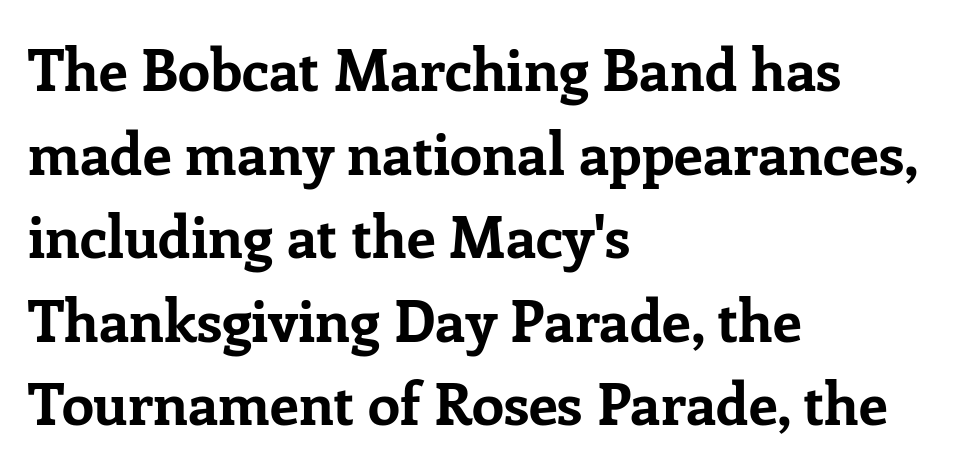
Unmarked baselines from the first word to the last. Looks like regular typesetting: each glyph gets only the width it needs. The ragged edge is on the right, which tells us the setting is flush left. The block of text has a typical density, with ordinary space between rows.
